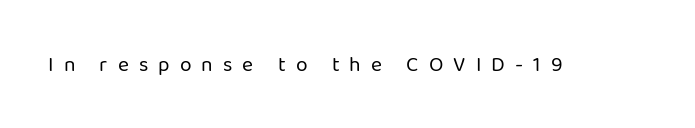
Caption: expanded tracking, letters set apart. Weight class: somewhere from thin through regular. A bare baseline throughout the passage. Designer's note — italics off, roman on.
